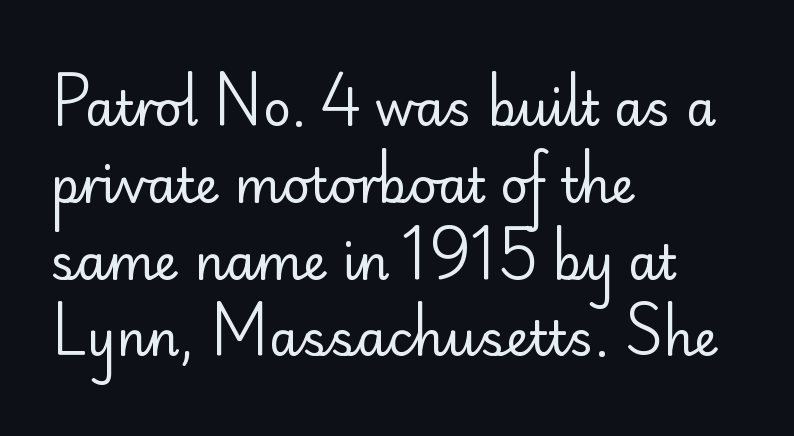
Q: Is the text bold? A: No.
Q: Is the text italic (slanted)? A: No, it is upright.
Q: Is the typeface a serif or a sans-serif typeface? A: Sans-serif.
Q: Is the text underlined? A: No.
Q: How is the paragraph aligned? A: Left-aligned.
Q: Is the spacing between letters normal or unusually wide? A: Normal.
Q: Is the spacing between lines tight, normal or loose? A: Normal.
Q: Width (condensed, normal, or wide)? A: Normal.
Q: Stroke contrast? A: Low.
Q: x-height? A: Small.
Q: Monospaced? A: No.
